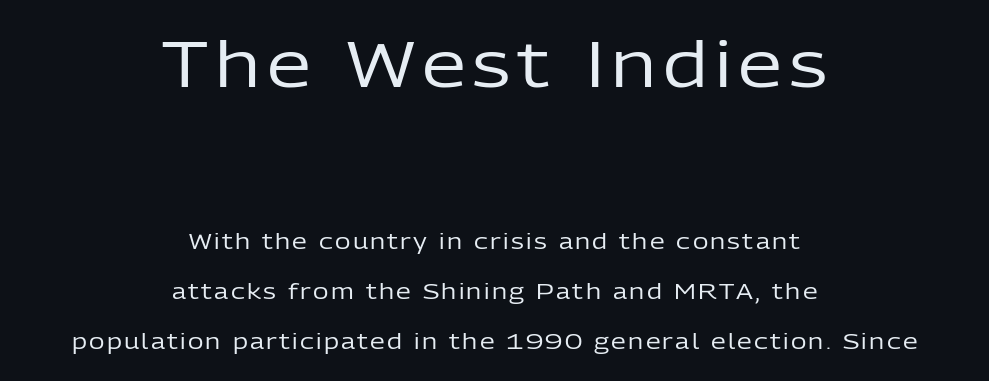
These lines are composed in type without serifs. Is the block centered? Yes — each line is placed symmetrically about the middle. On a weight scale, this lands at 450 or below. These lines stand farther apart than default settings would place them. Lines of text with bare space underneath. Note: larger setting up top, smaller setting below.
